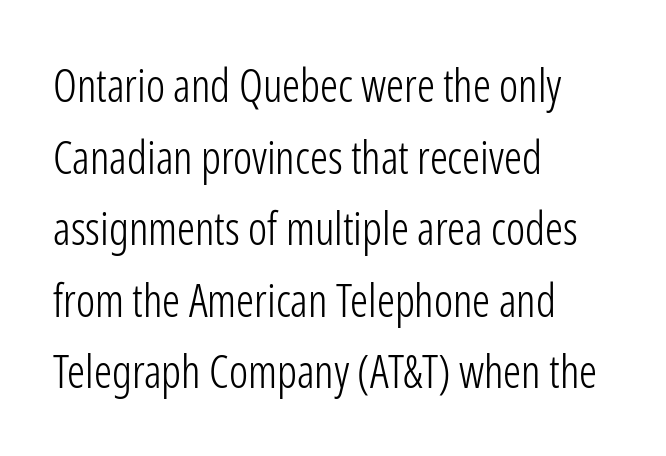
The string is rendered with underlining switched off. In terms of posture, this sample is upright. The font family rendered here belongs to the sans-serif group. The horizontal fit of the characters is conventional and even. Line spacing here is normal. The lines are quadded left.
